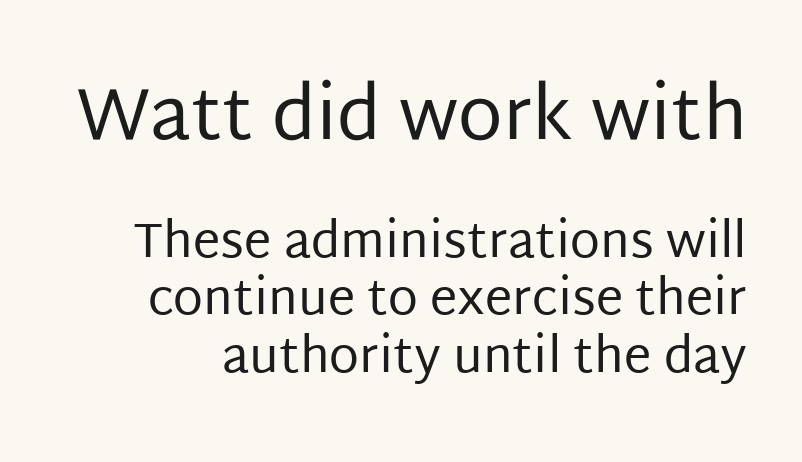
The passage shown is typed in a proportional face where columns would drift. Check under the words: just untouched page. Unbolded letterforms with no extra heft. A student would notice the top passage is typeset larger than what follows. The face used here is rendered with its standard letterfit.
